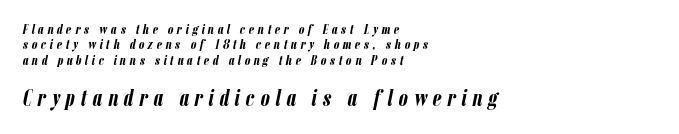
{"italic": "yes", "lean": "right", "slant_degrees": 12, "bold": "yes", "underline": "no", "align": "left", "line_spacing": "tight", "line_spacing_ratio": 1.1, "letter_spacing": "wide", "letter_spacing_em": 0.25, "larger_block": "second", "size_ratio": 1.64, "glyph_px": 23}
